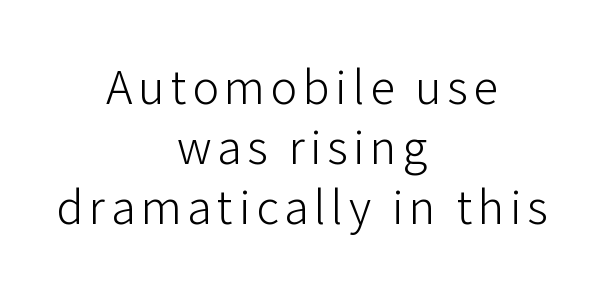
These lines stack symmetrically, like a column narrowing and widening about its center. The font's upright variant was chosen for this text. Plain, unruled lines of type. Is this a sans? Yes — the strokes have no serifs. The rendering uses natural spacing where letterforms have individual widths.
